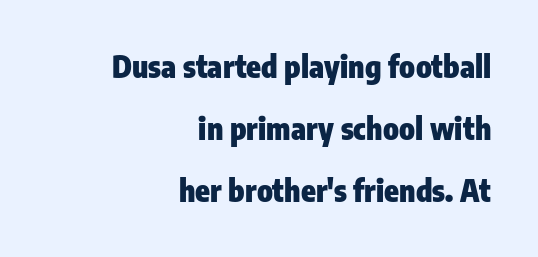
The image shows 30 px heavy, condensed sans-serif type, upright; set right-aligned, loose line spacing (2.07x), normal letter spacing, not underlined; low stroke contrast and a medium x-height.
